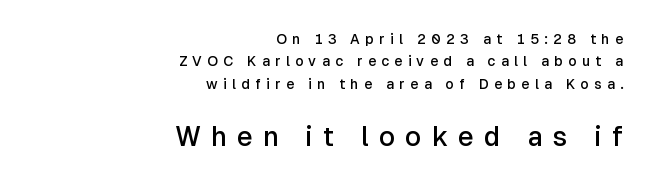
Q: Is the text bold? A: Semi-bold.
Q: Is the text italic (slanted)? A: No, it is upright.
Q: Is the text underlined? A: No.
Q: How is the paragraph aligned? A: Right-aligned.
Q: Is the spacing between letters normal or unusually wide? A: Unusually wide.
Q: Is the spacing between lines tight, normal or loose? A: Normal.
Q: Which block of text is set in a larger size, the first (top) or the second (bottom)? A: The second (bottom) one.
